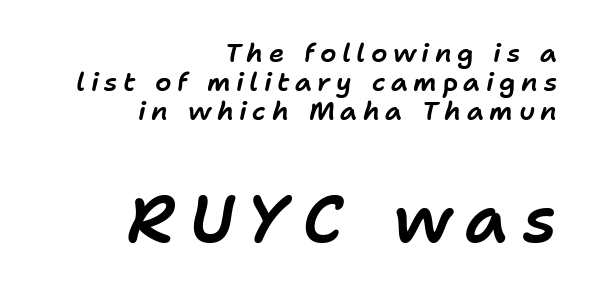
The rendering inserts visible extra space after every character. In terms of posture, this sample is oblique. Size contrast runs from small at the top to large at the bottom. A flush-right, rag-left setting is used for this passage. Tightly led — the rows are bunched. The letters advance in unequal steps, a hallmark of proportional type.
